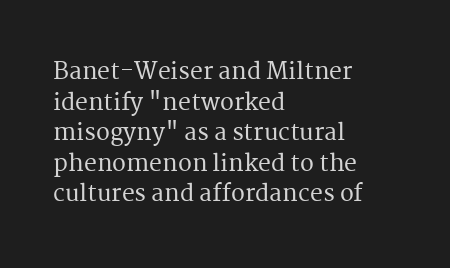
The image shows 23 px text type, upright; set left-aligned, normal line spacing (1.33x), normal letter spacing, not underlined.
